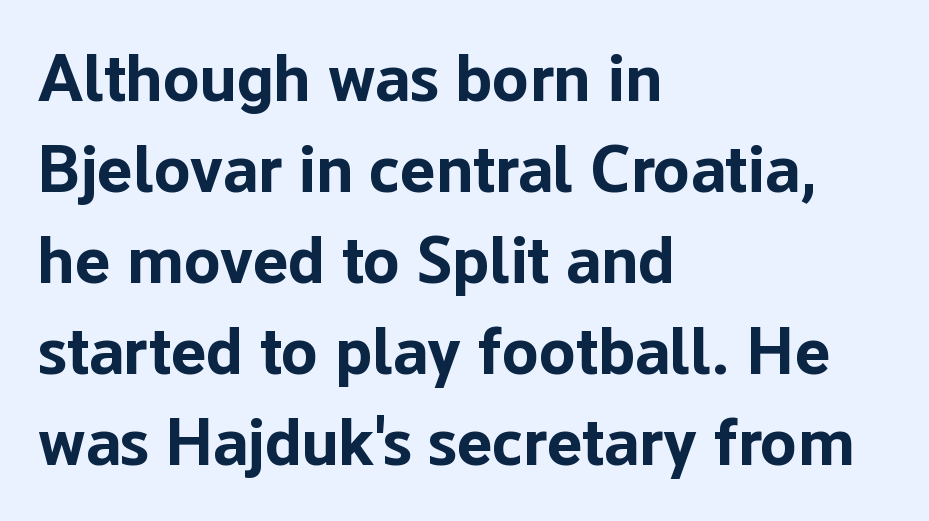
The image shows 67 px bold sans-serif type, upright; set left-aligned, normal line spacing (1.36x), normal letter spacing, not underlined; low stroke contrast and a medium x-height.
